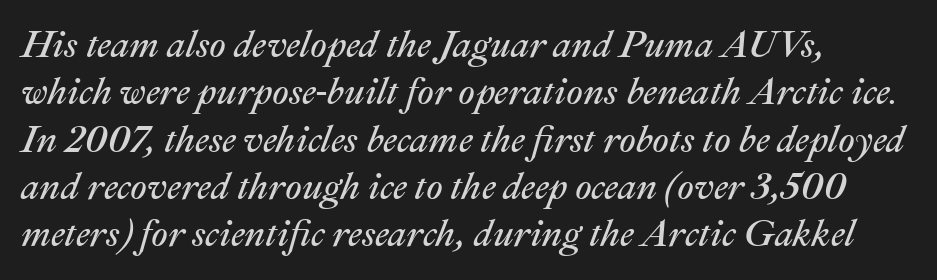
Q: Is the text bold? A: No.
Q: Is the text italic (slanted)? A: Yes, it leans right by about 22 degrees.
Q: Is the text underlined? A: No.
Q: How is the paragraph aligned? A: Left-aligned.
Q: Is the spacing between letters normal or unusually wide? A: Normal.
Q: Is the spacing between lines tight, normal or loose? A: Normal.
Q: Width (condensed, normal, or wide)? A: Normal.
Q: Stroke contrast? A: Medium.
Q: x-height? A: Medium.
Q: Monospaced? A: No.
